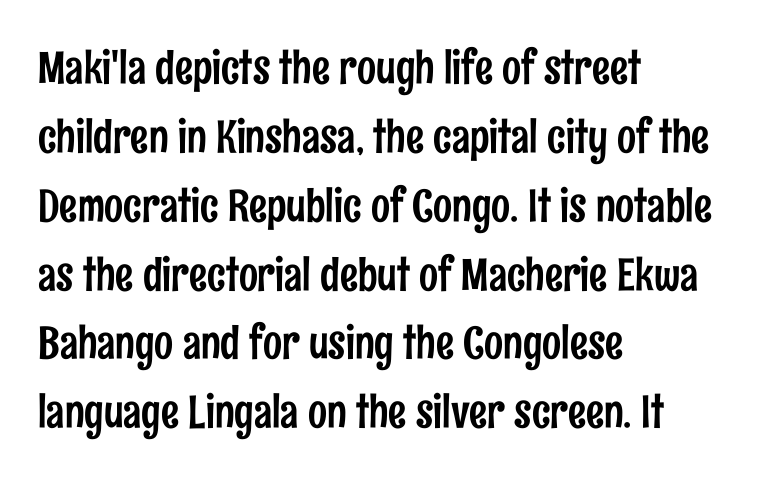
Vertically, the passage feels balanced, rows spaced as you'd expect. All the whitespace from short lines collects on the right. Looks like regular typesetting: each glyph gets only the width it needs. The type family on display is of the sans-serif kind. Nope, not italic — everything's standing straight.
